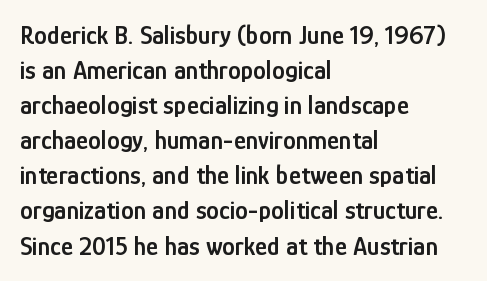
Q: Is the text bold? A: Semi-bold.
Q: Is the text italic (slanted)? A: No, it is upright.
Q: Is the text underlined? A: No.
Q: How is the paragraph aligned? A: Left-aligned.
Q: Is the spacing between letters normal or unusually wide? A: Normal.
Q: Is the spacing between lines tight, normal or loose? A: Normal.
